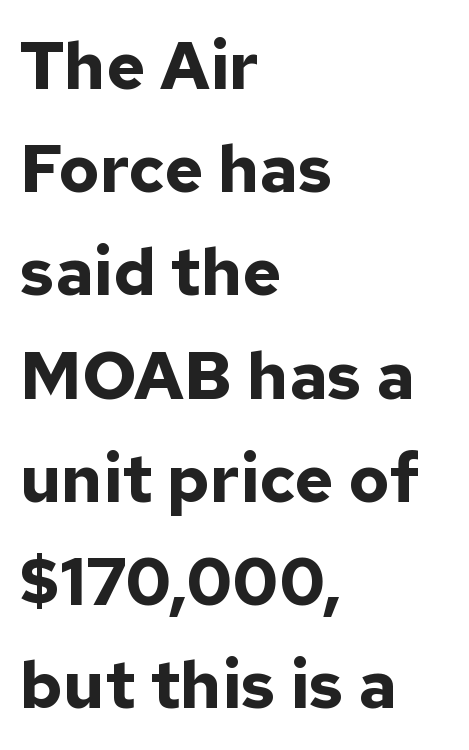
Q: Is the text bold? A: Yes.
Q: Is the text italic (slanted)? A: No, it is upright.
Q: Is the typeface a serif or a sans-serif typeface? A: Sans-serif.
Q: Is the text underlined? A: No.
Q: How is the paragraph aligned? A: Left-aligned.
Q: Is the spacing between letters normal or unusually wide? A: Normal.
Q: Is the spacing between lines tight, normal or loose? A: Normal.
Q: Width (condensed, normal, or wide)? A: Normal.
Q: Stroke contrast? A: Low.
Q: x-height? A: Medium.
Q: Monospaced? A: No.
